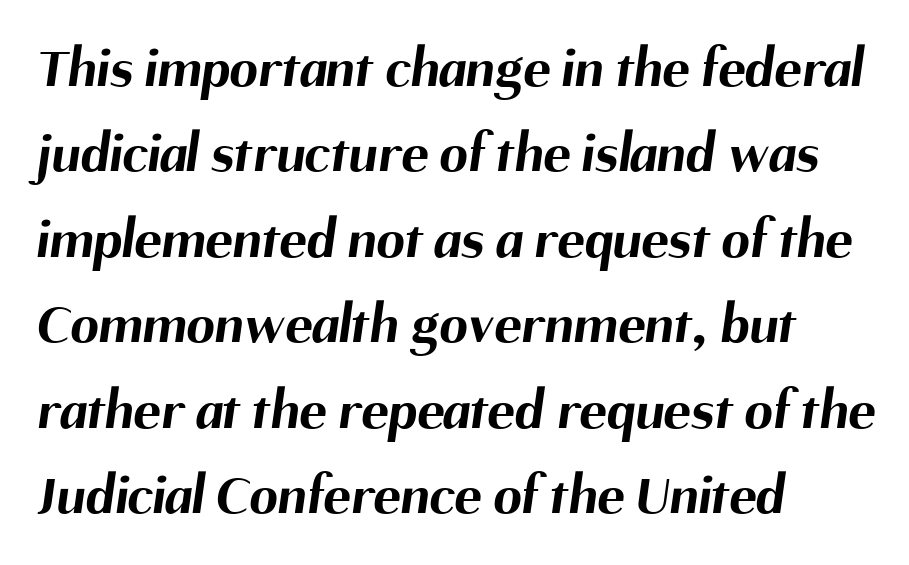
The passage is arranged the way most books set body copy — flush left. Thick stems and heavy bowls — unmistakably bold. Is this a fixed-width face? No — the glyphs have proportional, varying widths. A clean baseline with only descenders dipping below it.
